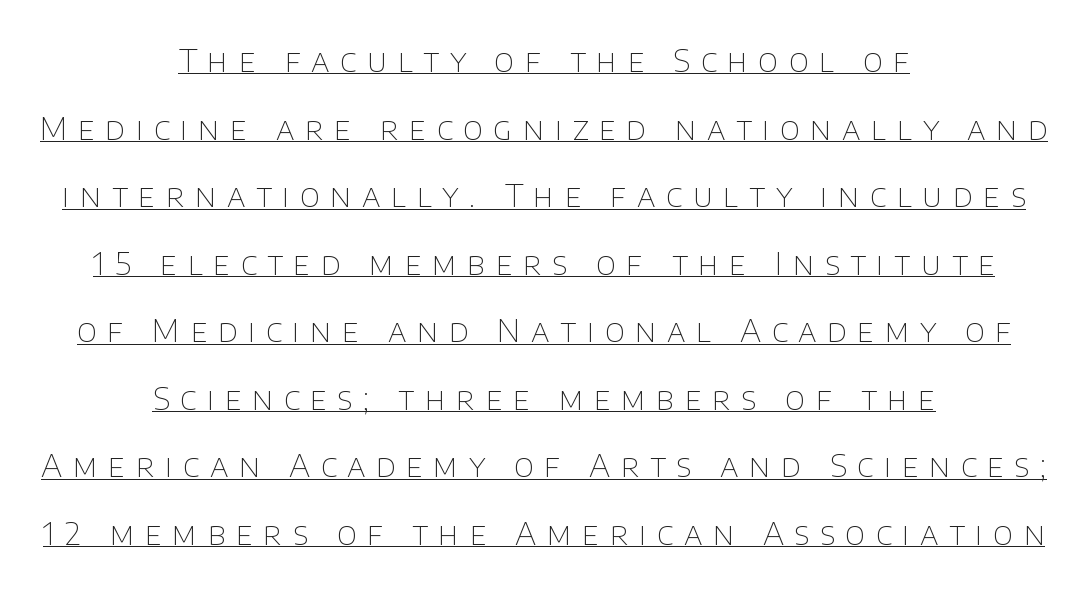
The image shows 31 px thin sans-serif type, upright; set centered, loose line spacing (2.18x), unusually wide letter spacing (+0.34 em), underlined; low stroke contrast and a large x-height.
